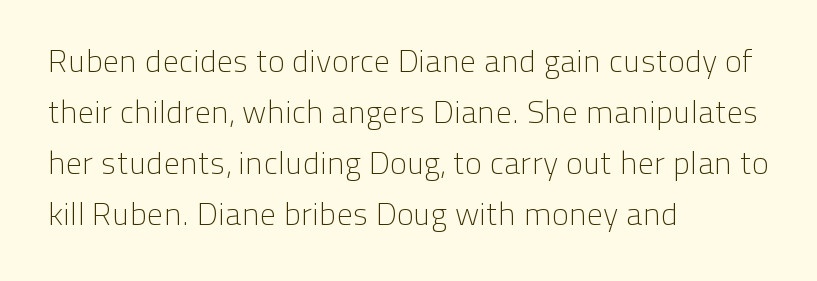
The image shows 32 px light sans-serif type, upright; set left-aligned, normal line spacing (1.59x), normal letter spacing, not underlined; low stroke contrast and a medium x-height.
